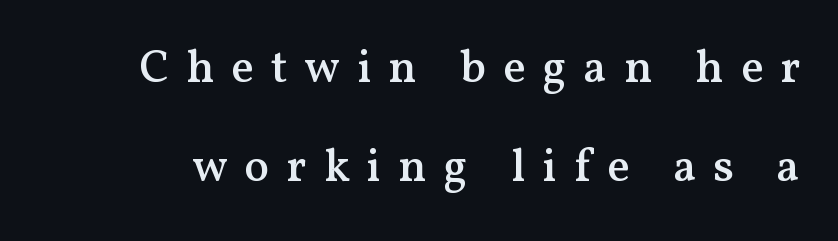
{"serif": "yes", "italic": "no", "bold": "semi", "weight": "semibold", "width": "normal", "stroke_contrast": "medium", "x_height": "medium", "monospaced": "no", "underline": "no", "line_spacing": "loose", "line_spacing_ratio": 2.16, "letter_spacing": "wide", "letter_spacing_em": 0.37, "glyph_px": 46}
